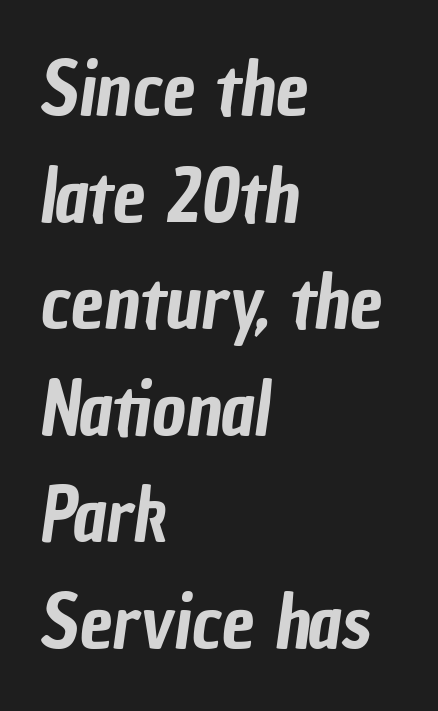
Q: Is the typeface a serif or a sans-serif typeface? A: Sans-serif.
Q: Is the text underlined? A: No.
Q: How is the paragraph aligned? A: Left-aligned.
Q: Is the spacing between letters normal or unusually wide? A: Normal.
Q: Is the spacing between lines tight, normal or loose? A: Normal.
Q: Width (condensed, normal, or wide)? A: Condensed.
Q: Stroke contrast? A: Low.
Q: x-height? A: Medium.
Q: Monospaced? A: No.
